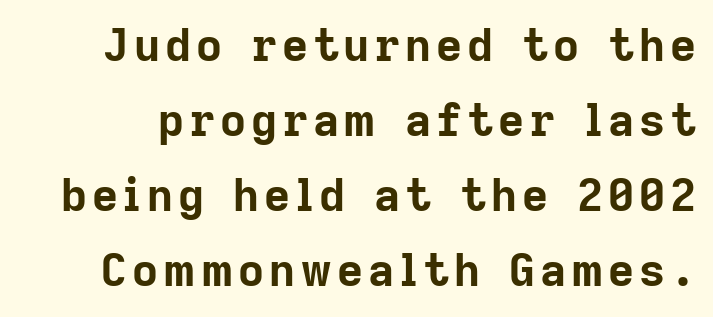
Q: Is the text bold? A: Yes.
Q: Is the text italic (slanted)? A: No, it is upright.
Q: Is the typeface a serif or a sans-serif typeface? A: Sans-serif.
Q: Is the text underlined? A: No.
Q: Is the spacing between lines tight, normal or loose? A: Normal.
Q: Width (condensed, normal, or wide)? A: Normal.
Q: Stroke contrast? A: Low.
Q: x-height? A: Medium.
Q: Monospaced? A: No.
